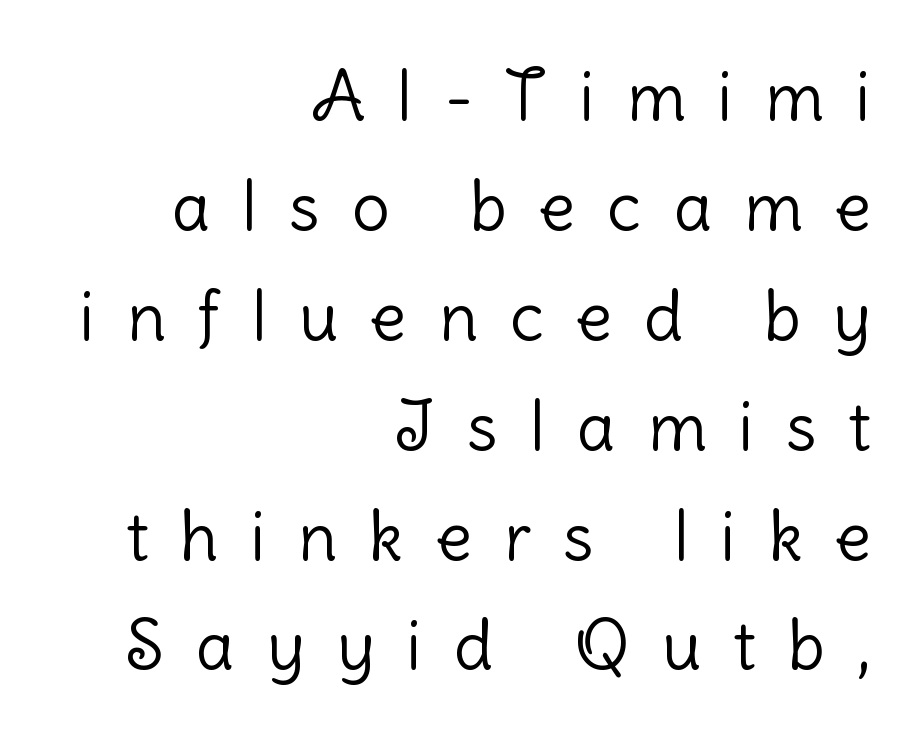
The image shows 67 px light sans-serif type, upright; set right-aligned, normal line spacing (1.64x), unusually wide letter spacing (+0.48 em), not underlined; low stroke contrast and a medium x-height.
